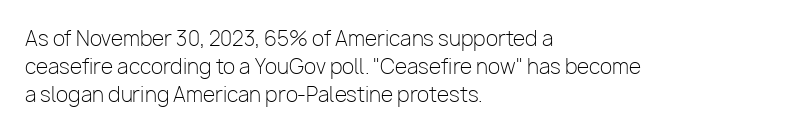
Q: Is the text bold? A: No.
Q: Is the text italic (slanted)? A: No, it is upright.
Q: Is the text underlined? A: No.
Q: How is the paragraph aligned? A: Left-aligned.
Q: Is the spacing between letters normal or unusually wide? A: Normal.
Q: Is the spacing between lines tight, normal or loose? A: Normal.
